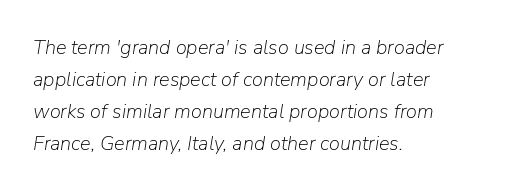
{"italic": "yes", "lean": "right", "slant_degrees": 9, "bold": "no", "underline": "no", "align": "left", "line_spacing": "normal", "line_spacing_ratio": 1.6, "letter_spacing": "normal", "letter_spacing_em": 0.0, "glyph_px": 20}
